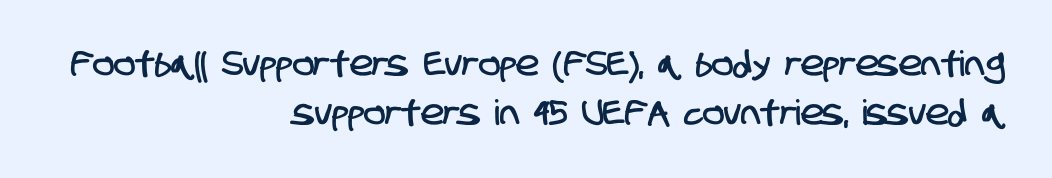
Q: Is the typeface a serif or a sans-serif typeface? A: Sans-serif.
Q: Is the text underlined? A: No.
Q: How is the paragraph aligned? A: Right-aligned.
Q: Is the spacing between letters normal or unusually wide? A: Normal.
Q: Is the spacing between lines tight, normal or loose? A: Normal.
Q: Width (condensed, normal, or wide)? A: Condensed.
Q: Stroke contrast? A: Low.
Q: x-height? A: Large.
Q: Monospaced? A: No.
